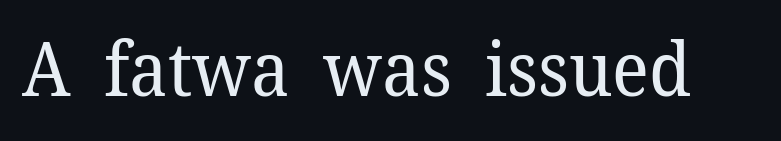
Q: Is the text bold? A: No.
Q: Is the text italic (slanted)? A: No, it is upright.
Q: Is the typeface a serif or a sans-serif typeface? A: Serif.
Q: Is the text underlined? A: No.
Q: Is the spacing between letters normal or unusually wide? A: Normal.
Q: Width (condensed, normal, or wide)? A: Normal.
Q: Stroke contrast? A: Low.
Q: x-height? A: Medium.
Q: Monospaced? A: No.
